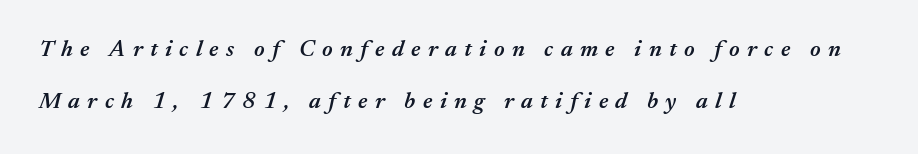
The image shows 23 px text type, italic (leaning right); set left-aligned, loose line spacing (2.25x), unusually wide letter spacing (+0.32 em), not underlined.
